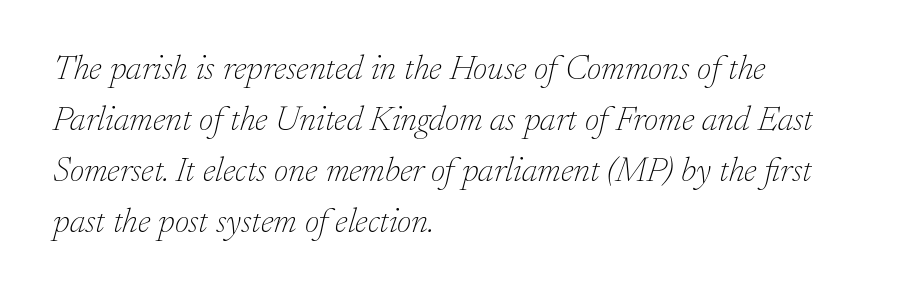
The image shows 35 px thin serif type, italic (leaning right); set left-aligned, normal line spacing (1.46x), normal letter spacing, not underlined; low stroke contrast and a small x-height.
